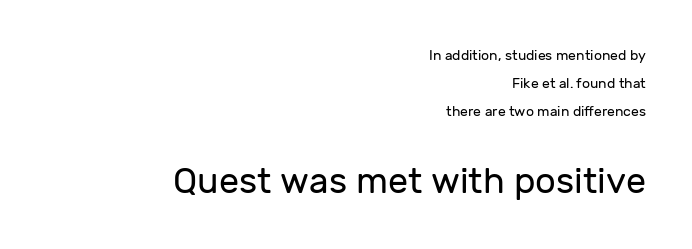
Q: Is the text bold? A: No.
Q: Is the text italic (slanted)? A: No, it is upright.
Q: Is the typeface a serif or a sans-serif typeface? A: Sans-serif.
Q: Is the text underlined? A: No.
Q: How is the paragraph aligned? A: Right-aligned.
Q: Is the spacing between letters normal or unusually wide? A: Normal.
Q: Is the spacing between lines tight, normal or loose? A: Loose.
Q: Which block of text is set in a larger size, the first (top) or the second (bottom)? A: The second (bottom) one.
Q: Width (condensed, normal, or wide)? A: Normal.
Q: Stroke contrast? A: Low.
Q: x-height? A: Medium.
Q: Monospaced? A: No.
